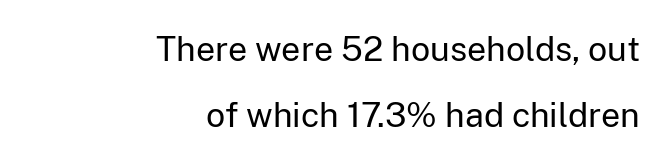
The image shows 34 px regular-weight sans-serif type, upright; set right-aligned, loose line spacing (1.93x), normal letter spacing, not underlined; low stroke contrast and a medium x-height.
